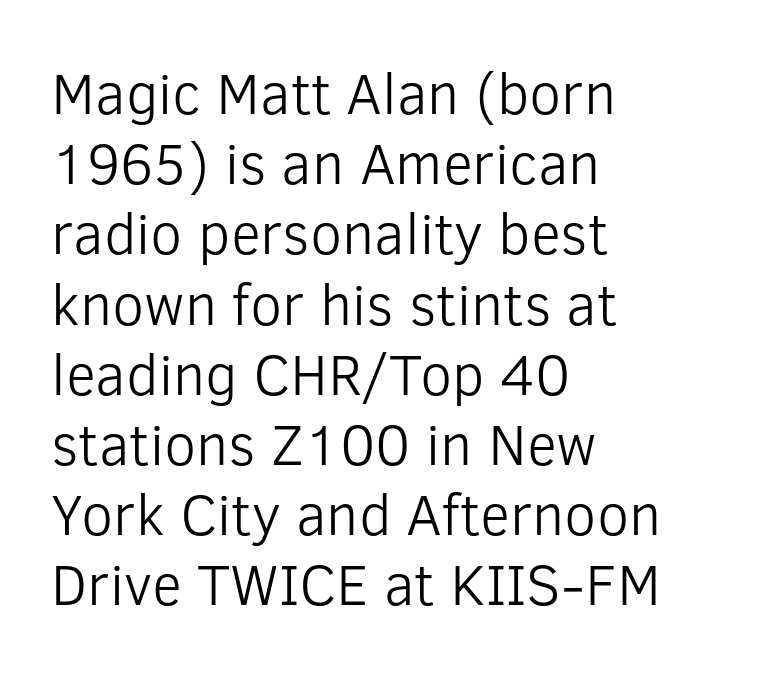
Q: Is the text bold? A: No.
Q: Is the text italic (slanted)? A: No, it is upright.
Q: Is the typeface a serif or a sans-serif typeface? A: Sans-serif.
Q: Is the text underlined? A: No.
Q: How is the paragraph aligned? A: Left-aligned.
Q: Is the spacing between letters normal or unusually wide? A: Normal.
Q: Width (condensed, normal, or wide)? A: Normal.
Q: Stroke contrast? A: Low.
Q: x-height? A: Medium.
Q: Monospaced? A: No.
